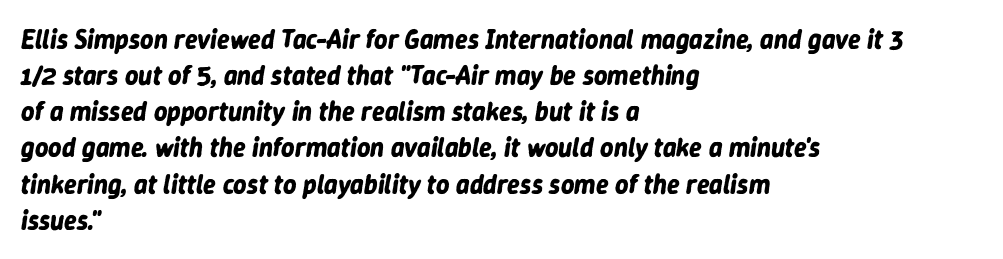
Q: Is the text bold? A: Yes.
Q: Is the text italic (slanted)? A: Yes, it leans right by about 9 degrees.
Q: Is the text underlined? A: No.
Q: How is the paragraph aligned? A: Left-aligned.
Q: Is the spacing between letters normal or unusually wide? A: Normal.
Q: Is the spacing between lines tight, normal or loose? A: Normal.
